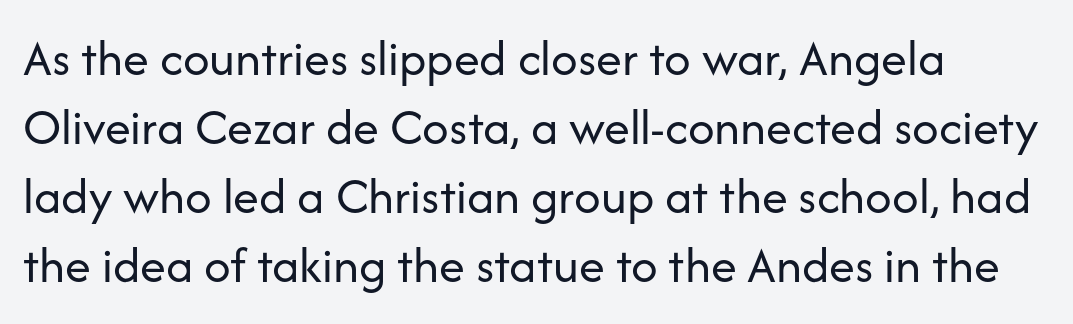
{"serif": "no", "italic": "no", "bold": "no", "weight": "regular", "width": "normal", "stroke_contrast": "low", "x_height": "medium", "monospaced": "no", "underline": "no", "align": "left", "line_spacing": "normal", "line_spacing_ratio": 1.33, "letter_spacing": "normal", "letter_spacing_em": 0.0, "glyph_px": 52}
